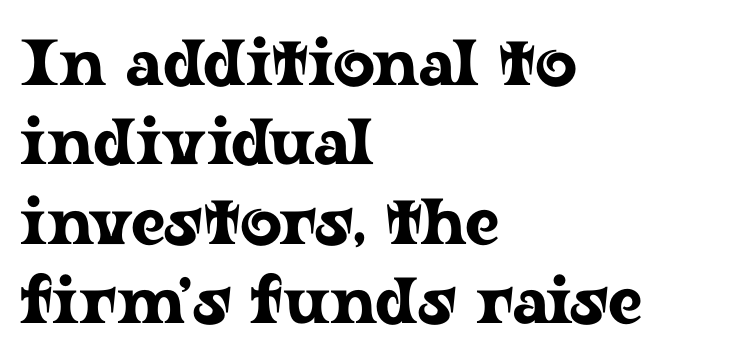
Unlike a clean sans, this face finishes its strokes with serifs. Glance below the letters and you will spot only blank space. Character widths vary here, with narrow letters taking less room than wide ones. Ascenders rise straight up at ninety degrees.
